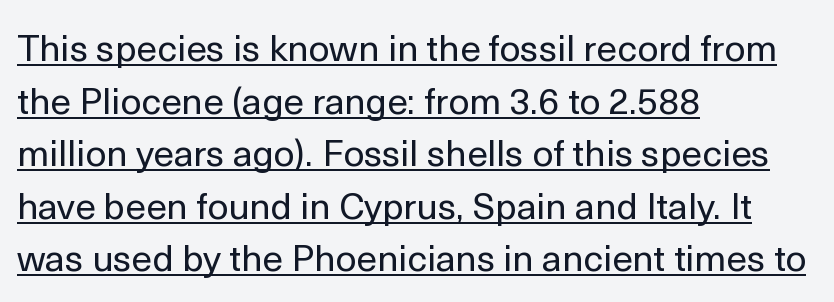
A typographer would call this underscored text. Tracking here is standard; glyphs follow each other at the usual distance. Each line starts at the same left margin while the right side varies. The vertical gap from one line to the next is medium. Italic? Not at all — the glyphs are vertical. Compared with a typical body face, this is equally light or lighter still.
